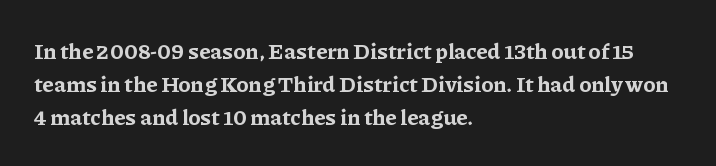
The image shows 22 px bold type, upright; set left-aligned, normal line spacing (1.5x), normal letter spacing, not underlined.
